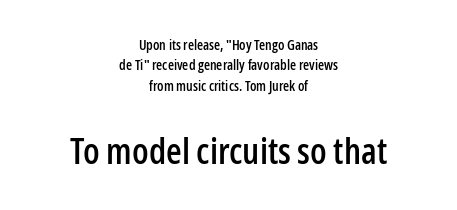
{"serif": "no", "italic": "no", "width": "condensed", "stroke_contrast": "low", "x_height": "medium", "monospaced": "no", "underline": "no", "align": "center", "line_spacing": "normal", "line_spacing_ratio": 1.45, "letter_spacing": "normal", "letter_spacing_em": 0.0, "larger_block": "second", "size_ratio": 2.57, "glyph_px": 36}
